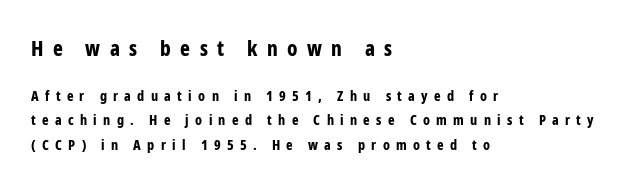
{"italic": "no", "bold": "yes", "underline": "no", "align": "left", "line_spacing_ratio": 1.73, "letter_spacing": "wide", "letter_spacing_em": 0.45, "larger_block": "first", "size_ratio": 1.5, "glyph_px": 21}
